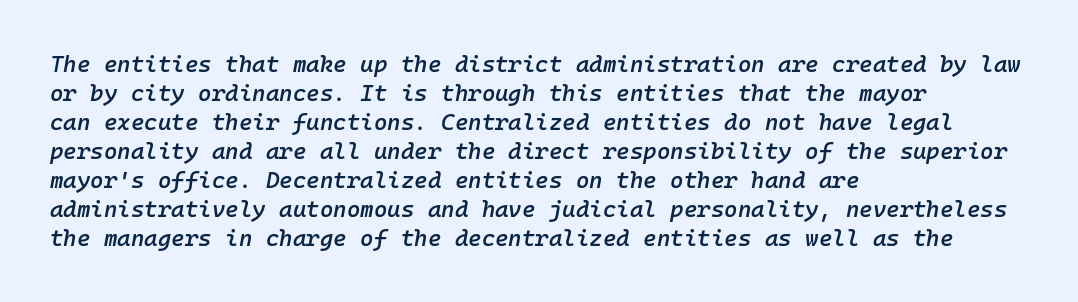
The image shows 23 px text type, italic (leaning right); set left-aligned, normal line spacing (1.26x), normal letter spacing, not underlined.
